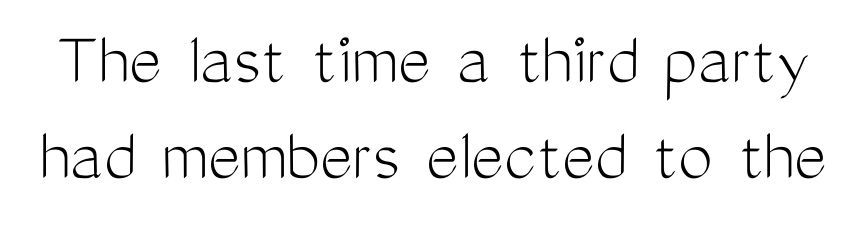
No letter is thick-stroked: the sample isn't bold. Standard letterfit; no display-style spreading of the glyphs. Character widths vary here, with narrow letters taking less room than wide ones. The lettering holds an erect, upright posture throughout. These lines are composed in type without serifs.
